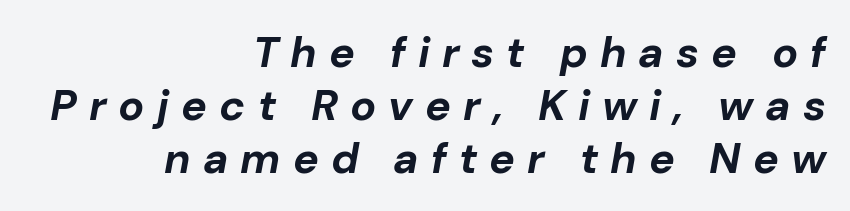
{"italic": "yes", "lean": "right", "slant_degrees": 10, "bold": "yes", "weight": "bold", "width": "normal", "stroke_contrast": "low", "x_height": "medium", "monospaced": "no", "underline": "no", "align": "right", "line_spacing_ratio": 1.23, "letter_spacing": "wide", "letter_spacing_em": 0.28, "glyph_px": 43}
